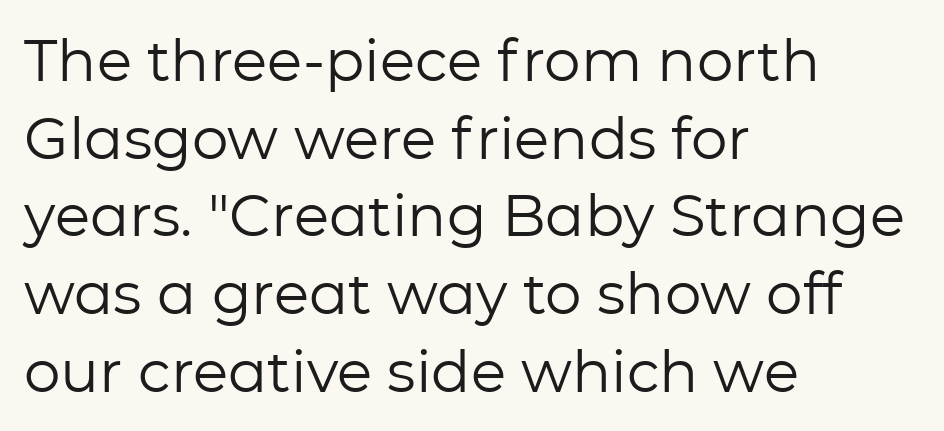
Q: Is the text bold? A: No.
Q: Is the text italic (slanted)? A: No, it is upright.
Q: Is the typeface a serif or a sans-serif typeface? A: Sans-serif.
Q: Is the text underlined? A: No.
Q: How is the paragraph aligned? A: Left-aligned.
Q: Is the spacing between letters normal or unusually wide? A: Normal.
Q: Is the spacing between lines tight, normal or loose? A: Normal.
Q: Width (condensed, normal, or wide)? A: Normal.
Q: Stroke contrast? A: Low.
Q: x-height? A: Medium.
Q: Monospaced? A: No.
